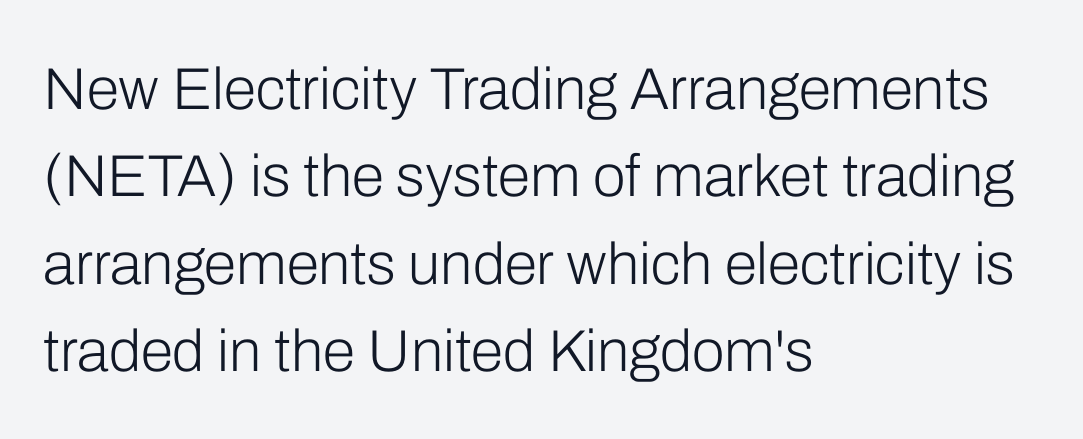
{"serif": "no", "italic": "no", "bold": "no", "weight": "light", "width": "normal", "stroke_contrast": "low", "x_height": "medium", "monospaced": "no", "underline": "no", "align": "left", "line_spacing": "normal", "line_spacing_ratio": 1.48, "letter_spacing": "normal", "letter_spacing_em": 0.0, "glyph_px": 59}
